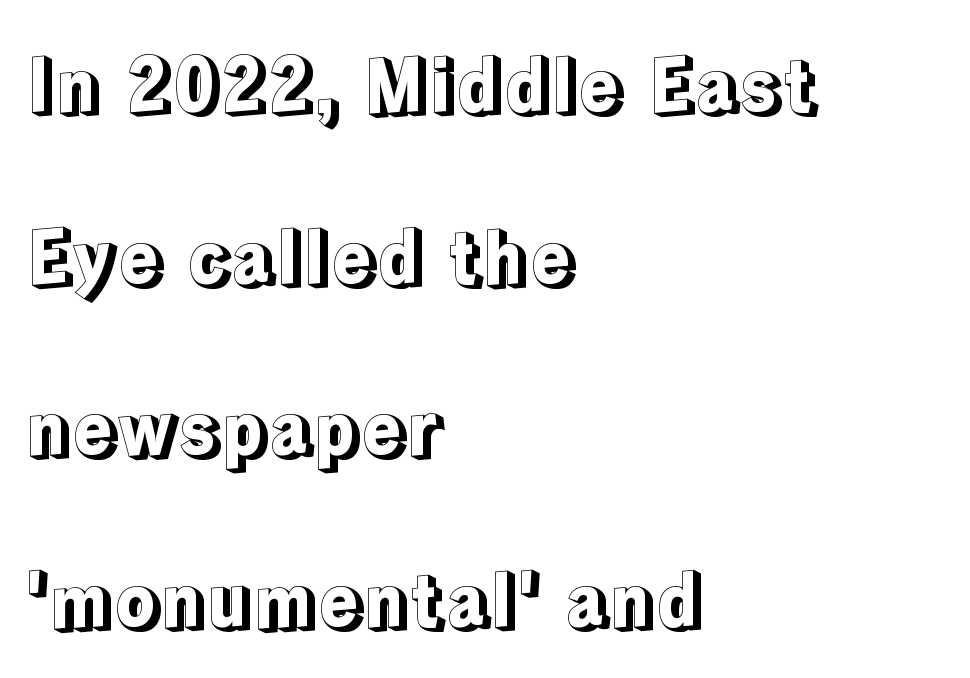
The passage shown is typed in a proportional face where columns would drift. The passage shown is not underscored anywhere. Line spacing here is loose. The face used here is rendered with its standard letterfit. Style check: upright. Each line starts at the same left margin while the right side varies.
